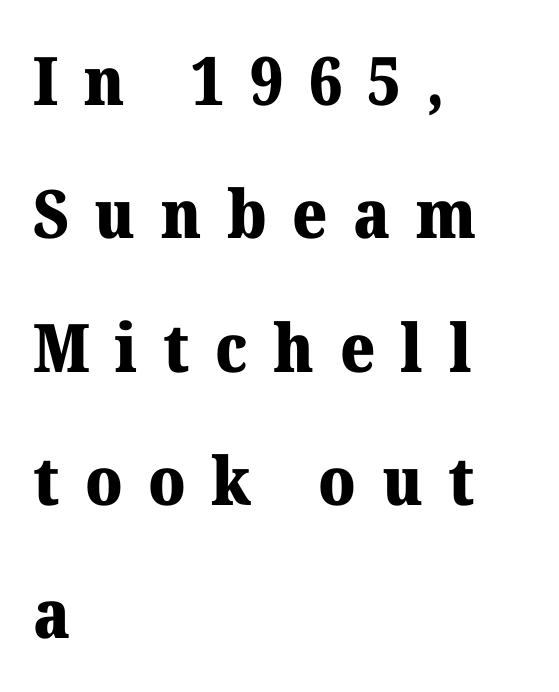
Q: Is the text bold? A: Yes.
Q: Is the text italic (slanted)? A: No, it is upright.
Q: Is the typeface a serif or a sans-serif typeface? A: Serif.
Q: Is the text underlined? A: No.
Q: How is the paragraph aligned? A: Left-aligned.
Q: Is the spacing between letters normal or unusually wide? A: Unusually wide.
Q: Is the spacing between lines tight, normal or loose? A: Loose.
Q: Width (condensed, normal, or wide)? A: Normal.
Q: Stroke contrast? A: Medium.
Q: x-height? A: Medium.
Q: Monospaced? A: No.
